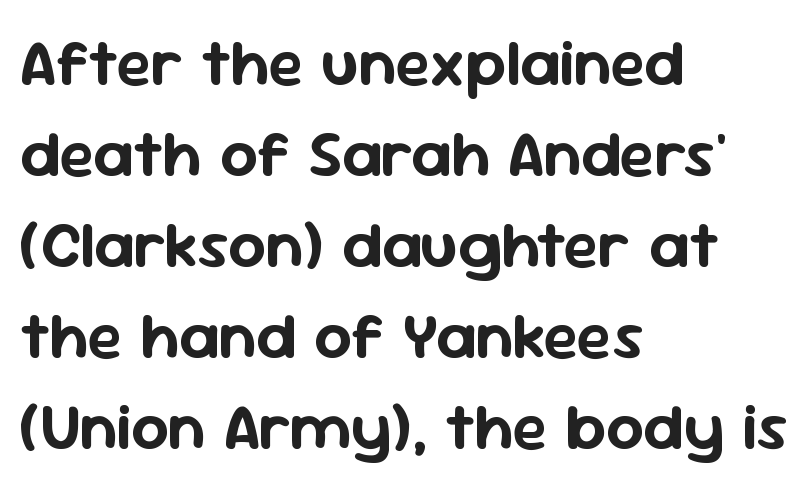
{"serif": "no", "italic": "no", "width": "normal", "stroke_contrast": "low", "x_height": "medium", "monospaced": "no", "underline": "no", "align": "left", "line_spacing": "normal", "line_spacing_ratio": 1.38, "letter_spacing": "normal", "letter_spacing_em": 0.0, "glyph_px": 66}
